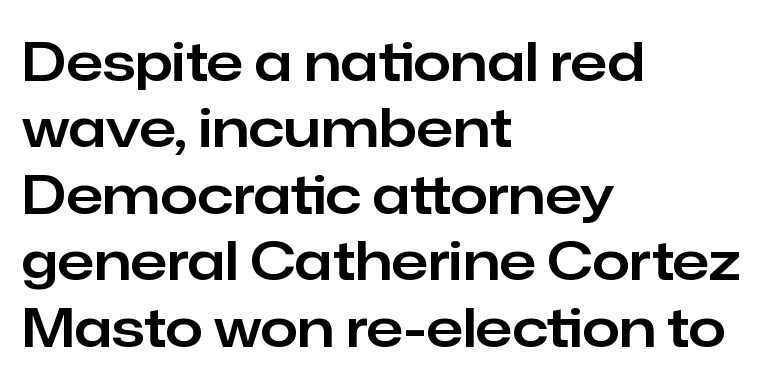
{"serif": "no", "italic": "no", "width": "normal", "stroke_contrast": "low", "x_height": "medium", "monospaced": "no", "underline": "no", "align": "left", "line_spacing_ratio": 1.23, "letter_spacing": "normal", "letter_spacing_em": 0.0, "glyph_px": 54}
